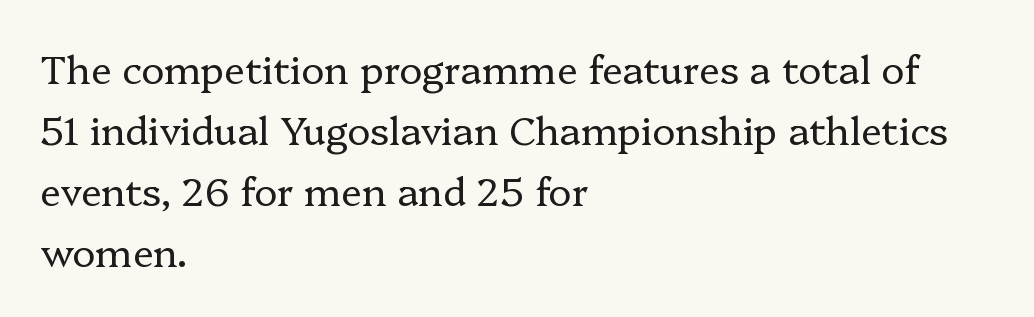
Q: Is the text bold? A: No.
Q: Is the text italic (slanted)? A: No, it is upright.
Q: Is the typeface a serif or a sans-serif typeface? A: Serif.
Q: Is the text underlined? A: No.
Q: How is the paragraph aligned? A: Left-aligned.
Q: Is the spacing between letters normal or unusually wide? A: Normal.
Q: Is the spacing between lines tight, normal or loose? A: Normal.
Q: Width (condensed, normal, or wide)? A: Normal.
Q: Stroke contrast? A: Low.
Q: x-height? A: Medium.
Q: Monospaced? A: No.
